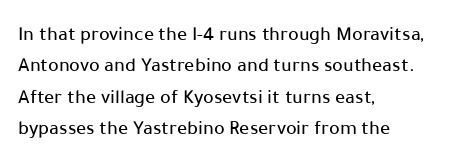
Compared with a centered layout, this one pins lines to the left instead. The space beneath each line is pristine and unruled. The passage shown stacks its lines at a standard gap. Do the letters lean? They stand straight. Spacing between characters is what you'd get straight out of the box.
